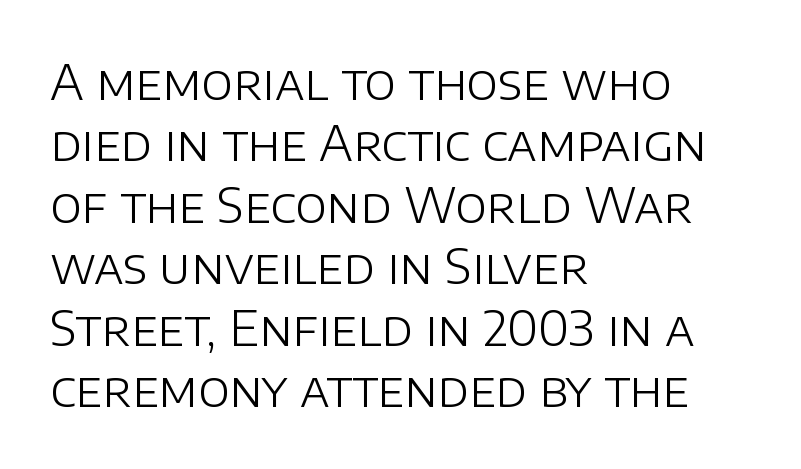
In terms of letterspacing, this is plain default setting. Rendered with straight, roman letterforms. Is this a fixed-width face? No — the glyphs have proportional, varying widths. The words here are not underlined. The setting favours the left margin, as ordinary paragraphs usually do.
